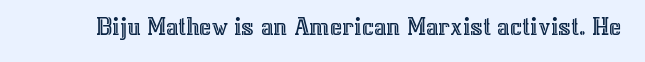
Q: Is the text italic (slanted)? A: No, it is upright.
Q: Is the text underlined? A: No.
Q: Is the spacing between letters normal or unusually wide? A: Normal.
